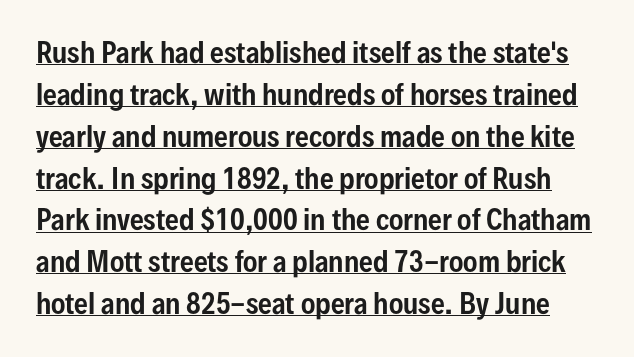
The image shows 27 px text type, upright; set normal line spacing (1.55x), normal letter spacing, underlined.
